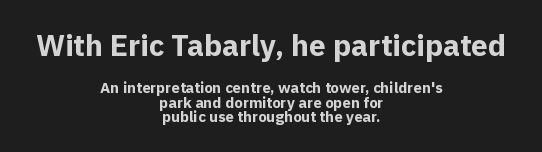
{"serif": "no", "italic": "no", "bold": "yes", "weight": "bold", "width": "normal", "x_height": "medium", "monospaced": "no", "underline": "no", "align": "center", "line_spacing": "tight", "line_spacing_ratio": 0.95, "letter_spacing": "normal", "letter_spacing_em": 0.0, "larger_block": "first", "size_ratio": 2.0, "glyph_px": 30}
